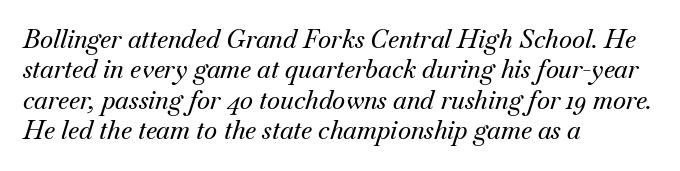
Q: Is the text italic (slanted)? A: Yes, it leans right by about 18 degrees.
Q: Is the text underlined? A: No.
Q: How is the paragraph aligned? A: Left-aligned.
Q: Is the spacing between letters normal or unusually wide? A: Normal.
